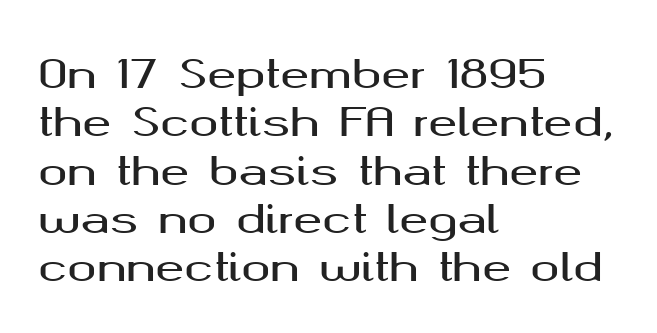
Q: Is the text italic (slanted)? A: No, it is upright.
Q: Is the typeface a serif or a sans-serif typeface? A: Sans-serif.
Q: Is the text underlined? A: No.
Q: How is the paragraph aligned? A: Left-aligned.
Q: Is the spacing between letters normal or unusually wide? A: Normal.
Q: Width (condensed, normal, or wide)? A: Wide.
Q: Stroke contrast? A: Medium.
Q: x-height? A: Medium.
Q: Monospaced? A: No.
